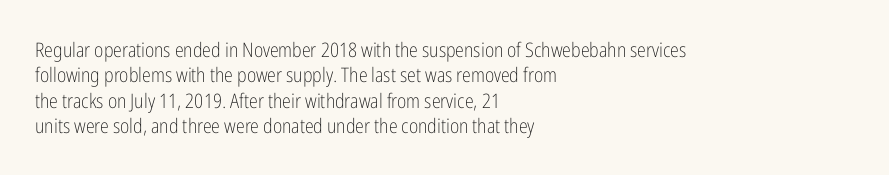
{"italic": "no", "bold": "no", "underline": "no", "align": "left", "line_spacing": "normal", "line_spacing_ratio": 1.27, "letter_spacing": "normal", "letter_spacing_em": 0.0, "glyph_px": 20}
